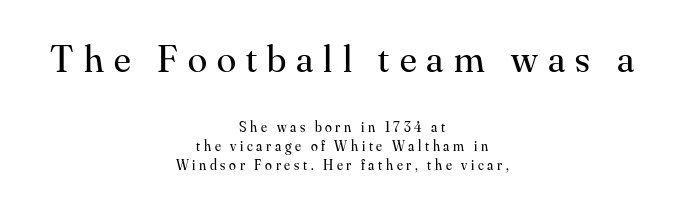
Q: Is the text bold? A: No.
Q: Is the text italic (slanted)? A: No, it is upright.
Q: Is the typeface a serif or a sans-serif typeface? A: Serif.
Q: Is the text underlined? A: No.
Q: How is the paragraph aligned? A: Centered.
Q: Is the spacing between letters normal or unusually wide? A: Unusually wide.
Q: Is the spacing between lines tight, normal or loose? A: Normal.
Q: Which block of text is set in a larger size, the first (top) or the second (bottom)? A: The first (top) one.
Q: Width (condensed, normal, or wide)? A: Normal.
Q: Stroke contrast? A: Medium.
Q: x-height? A: Small.
Q: Monospaced? A: No.
